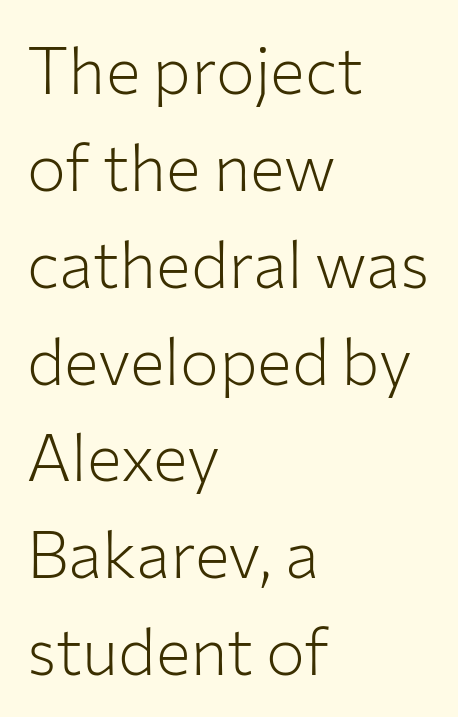
{"serif": "no", "italic": "no", "bold": "no", "weight": "light", "width": "normal", "stroke_contrast": "low", "x_height": "medium", "monospaced": "no", "underline": "no", "align": "left", "line_spacing": "normal", "line_spacing_ratio": 1.49, "letter_spacing": "normal", "letter_spacing_em": 0.0, "glyph_px": 65}
